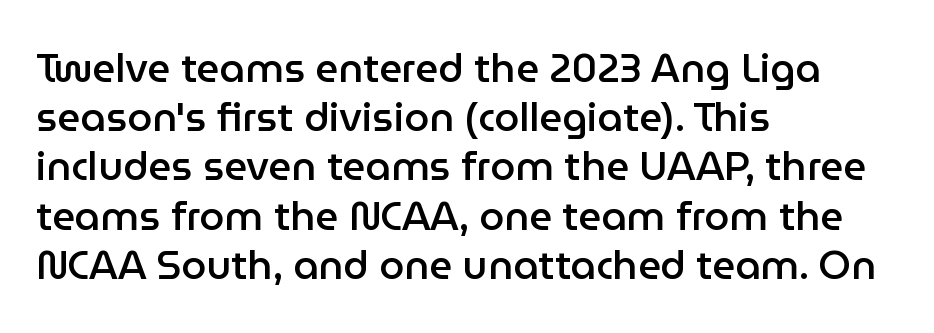
The characters display no serif detailing; their extremities are plain. This sample uses an upright cut, with every glyph sitting square on the baseline. Underline: absent. Notice the strokes are somewhat thickened but not fully heavy: this is a semibold.
